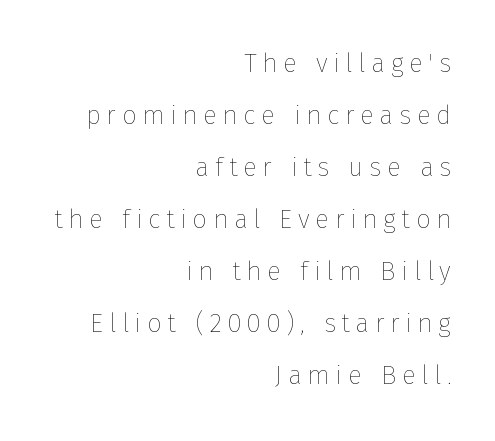
Q: Is the text bold? A: No.
Q: Is the text italic (slanted)? A: No, it is upright.
Q: Is the text underlined? A: No.
Q: How is the paragraph aligned? A: Right-aligned.
Q: Is the spacing between letters normal or unusually wide? A: Unusually wide.
Q: Is the spacing between lines tight, normal or loose? A: Loose.
